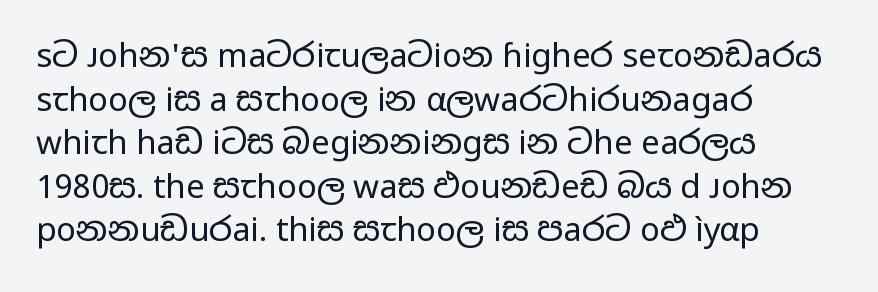
The image shows 33 px regular-weight, wide sans-serif type, upright; set left-aligned, normal line spacing (1.32x), normal letter spacing, not underlined; low stroke contrast and a medium x-height.
